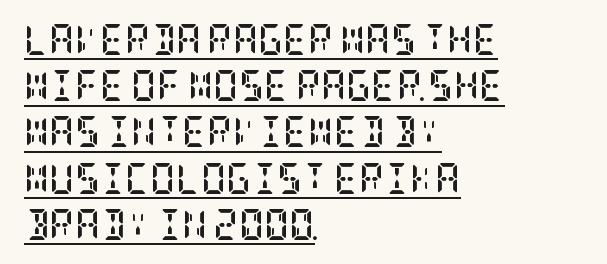
Q: Is the text bold? A: Yes.
Q: Is the text italic (slanted)? A: No, it is upright.
Q: Is the typeface a serif or a sans-serif typeface? A: Serif.
Q: Is the text underlined? A: Yes.
Q: How is the paragraph aligned? A: Left-aligned.
Q: Is the spacing between letters normal or unusually wide? A: Normal.
Q: Is the spacing between lines tight, normal or loose? A: Normal.
Q: Width (condensed, normal, or wide)? A: Condensed.
Q: Stroke contrast? A: Low.
Q: x-height? A: Large.
